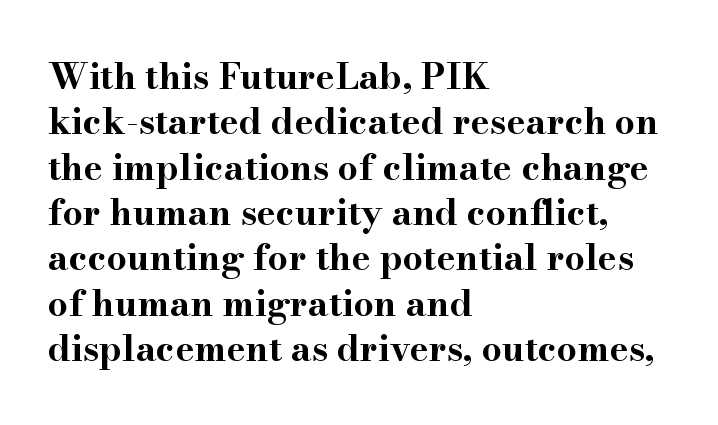
The paragraph has a hard left edge and a soft right edge. Anything drawn beneath the words? Only blank space. This rendering leaves character spacing at its baseline value. This sample uses a serif face.
